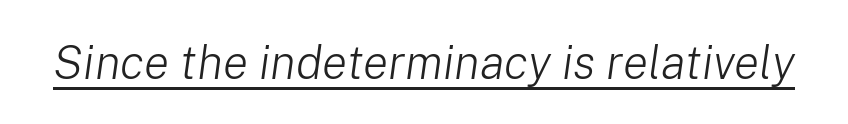
The font is comparable to plain body text, perhaps lighter. The horizontal fit of the characters is conventional and even. The font's italic variant was chosen for this text. The face used here is proportionally spaced, like ordinary book or web type.
